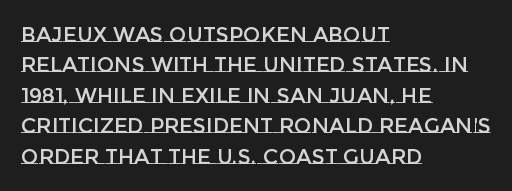
A bare baseline throughout the passage. This rendering uses left alignment, leaving the right contour irregular. Vertical strokes here are truly vertical. Glyph-to-glyph distance matches everyday printed text. If you measured baseline to baseline, you'd find a middling distance.
